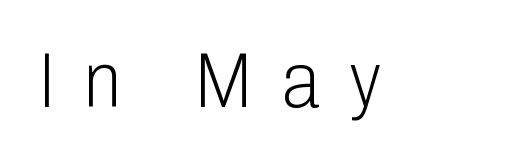
{"serif": "no", "italic": "no", "bold": "no", "weight": "light", "width": "condensed", "stroke_contrast": "low", "x_height": "medium", "monospaced": "no", "underline": "no", "letter_spacing": "wide", "letter_spacing_em": 0.37, "glyph_px": 78}
